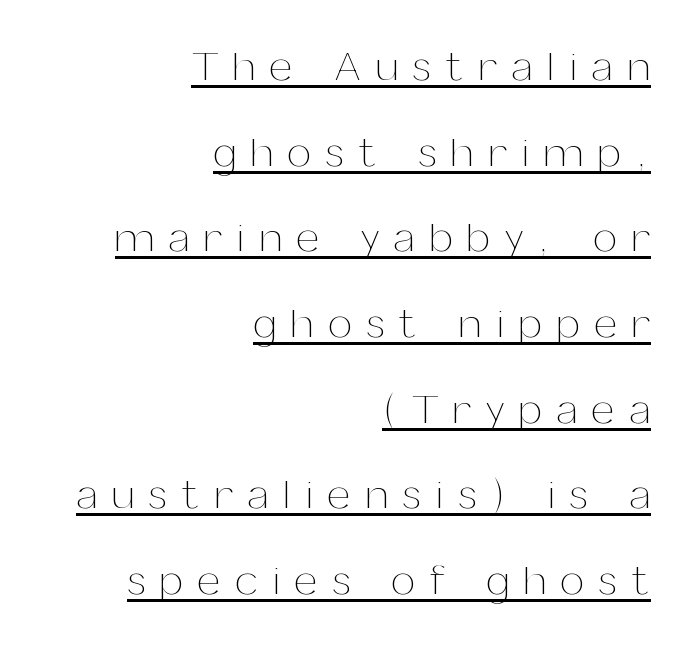
The image shows 42 px thin type, upright; set right-aligned, loose line spacing (2.04x), unusually wide letter spacing (+0.36 em), underlined; medium stroke contrast and a medium x-height.
